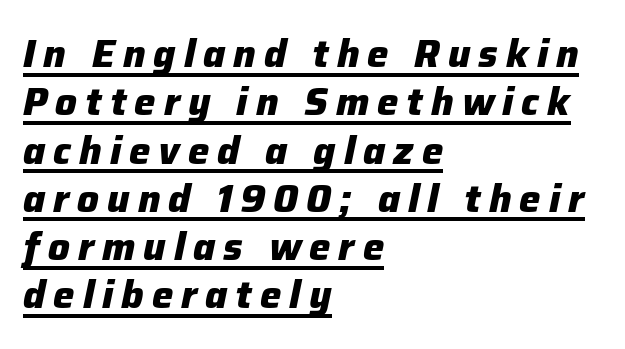
The image shows 38 px heavy type, italic (leaning right); set left-aligned, normal line spacing (1.27x), unusually wide letter spacing (+0.21 em), underlined; low stroke contrast and a medium x-height.
